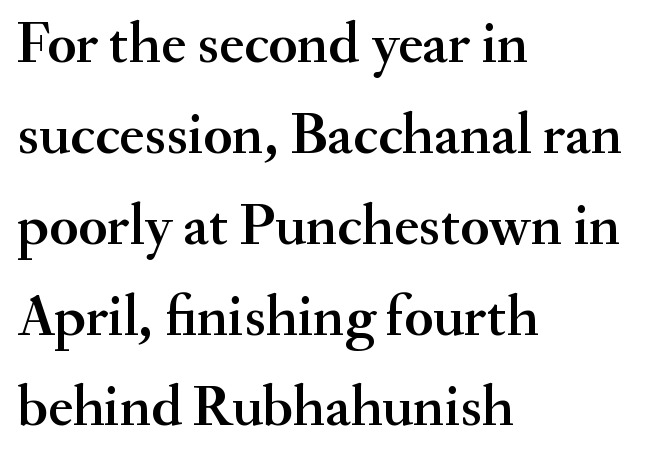
Layout note: lines flush left. This rendering leaves character spacing at its baseline value. The letters advance in unequal steps, a hallmark of proportional type. Italic: no, the glyphs are upright roman. These lines are composed in type with serifs.
